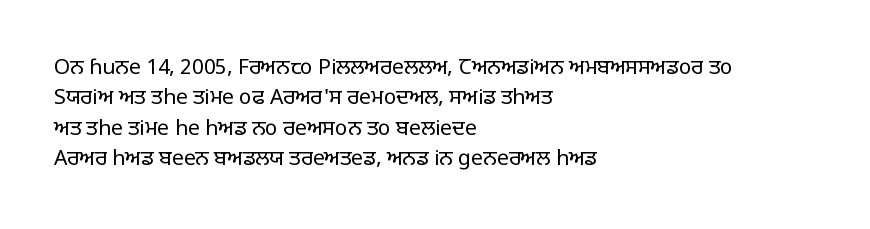
Letter spacing: default. Ink coverage per letter is moderate at most. The rag falls on the right side of this text block. Descenders are the only things crossing below the line. This block has exactly the height ordinary leading produces. This is the regular roman posture of the typeface.
